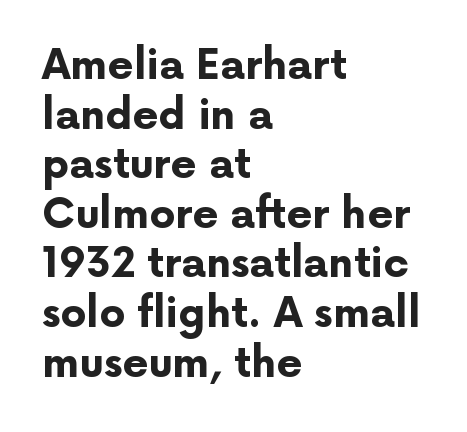
Glance below the letters and you will spot only blank space. Weight check: bold — yes, fully. The characters display no serif detailing; their extremities are plain. Alignment: flush left. A typesetter would call this proportional, since set widths differ per character. The horizontal fit of the characters is conventional and even.
